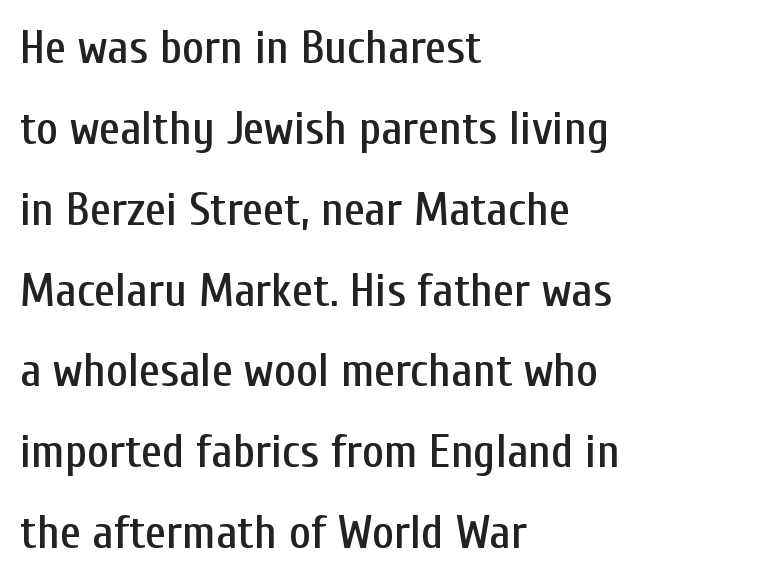
Q: Is the text italic (slanted)? A: No, it is upright.
Q: Is the typeface a serif or a sans-serif typeface? A: Sans-serif.
Q: Is the text underlined? A: No.
Q: How is the paragraph aligned? A: Left-aligned.
Q: Is the spacing between letters normal or unusually wide? A: Normal.
Q: Width (condensed, normal, or wide)? A: Condensed.
Q: Stroke contrast? A: Low.
Q: x-height? A: Medium.
Q: Monospaced? A: No.
